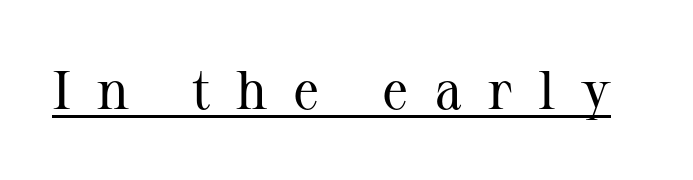
{"serif": "yes", "italic": "no", "bold": "no", "weight": "regular", "width": "normal", "stroke_contrast": "medium", "x_height": "medium", "monospaced": "no", "underline": "yes", "letter_spacing": "wide", "letter_spacing_em": 0.47, "glyph_px": 55}
